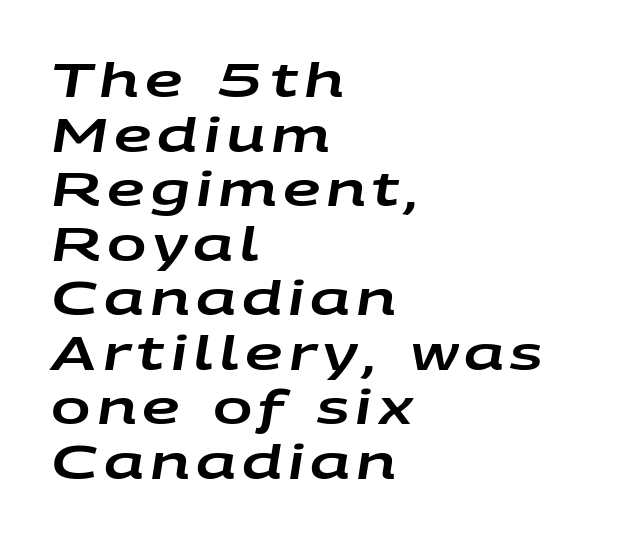
The string is rendered with underlining switched off. The typography opts for an oblique posture over an upright one. Alignment: flush left. Do the characters align in a grid? No, the font is proportional.
